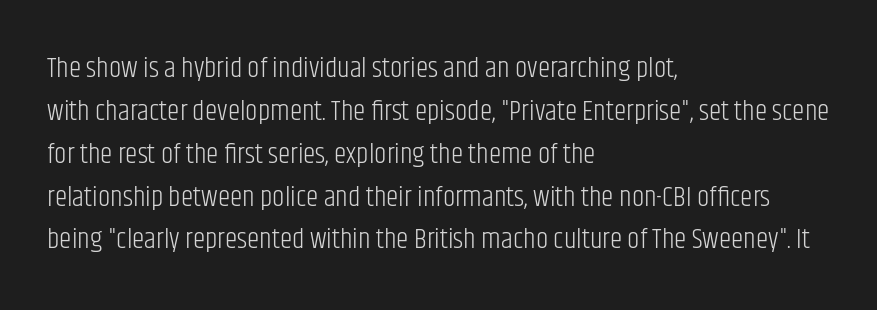
Q: Is the text bold? A: No.
Q: Is the text italic (slanted)? A: No, it is upright.
Q: Is the typeface a serif or a sans-serif typeface? A: Sans-serif.
Q: Is the text underlined? A: No.
Q: How is the paragraph aligned? A: Left-aligned.
Q: Is the spacing between letters normal or unusually wide? A: Normal.
Q: Is the spacing between lines tight, normal or loose? A: Normal.
Q: Width (condensed, normal, or wide)? A: Condensed.
Q: Stroke contrast? A: Low.
Q: x-height? A: Large.
Q: Monospaced? A: No.
